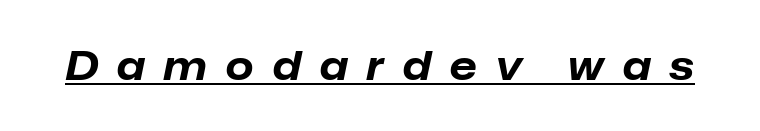
Each word looks stretched out because of the extra space between its letters. Compared with an ordinary text face, these strokes are far heavier — a full bold. The rendering uses natural spacing where letterforms have individual widths. Does a line run under the words? Yes, clearly.
